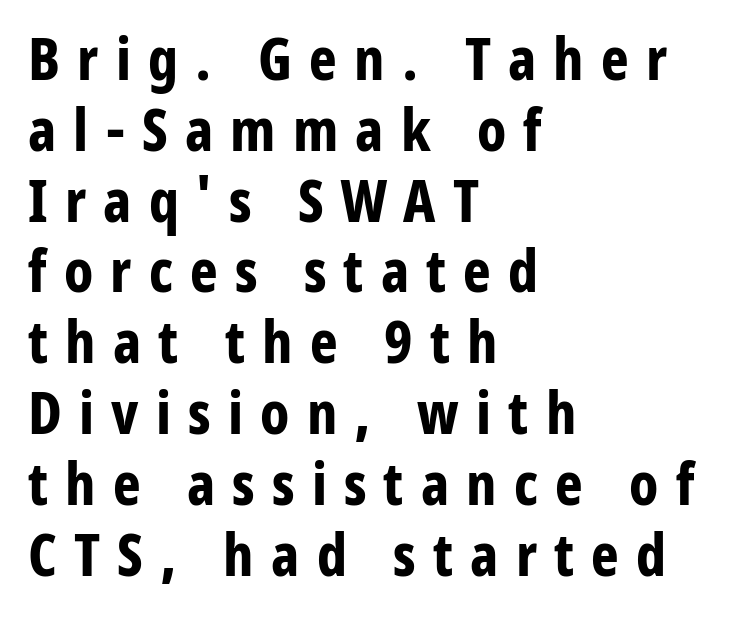
Alignment: flush left. Is this a fixed-width face? No — the glyphs have proportional, varying widths. Is the letter spacing exaggerated? Yes — the characters are pushed far apart. Chunky letters — that's bold for sure.
